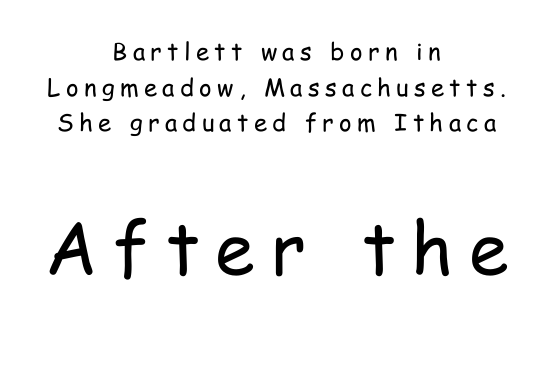
The typography opts for an upright posture over an oblique one. You could not count columns in this text — the font is proportionally spaced. Descender tails drop into unmarked territory. Is this a sans? Yes — the strokes have no serifs. These lines are centered, leaving both edges ragged. The passage shown is not bold in any degree.
